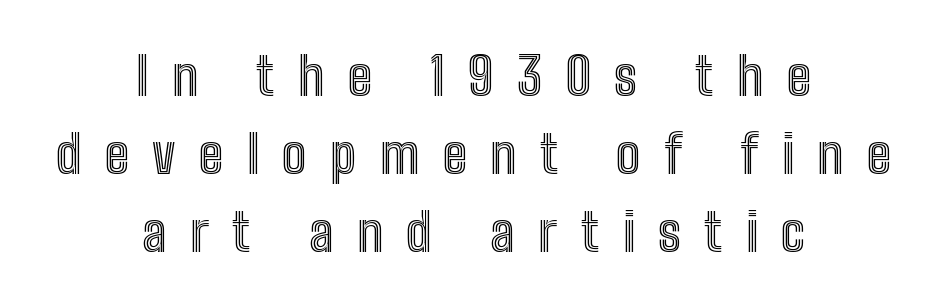
Q: Is the text italic (slanted)? A: No, it is upright.
Q: Is the text underlined? A: No.
Q: How is the paragraph aligned? A: Centered.
Q: Is the spacing between letters normal or unusually wide? A: Unusually wide.
Q: Is the spacing between lines tight, normal or loose? A: Normal.
Q: Width (condensed, normal, or wide)? A: Condensed.
Q: x-height? A: Medium.
Q: Monospaced? A: No.
